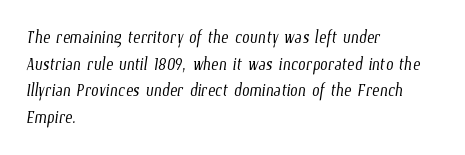
Q: Is the text bold? A: No.
Q: Is the text underlined? A: No.
Q: How is the paragraph aligned? A: Left-aligned.
Q: Is the spacing between letters normal or unusually wide? A: Normal.
